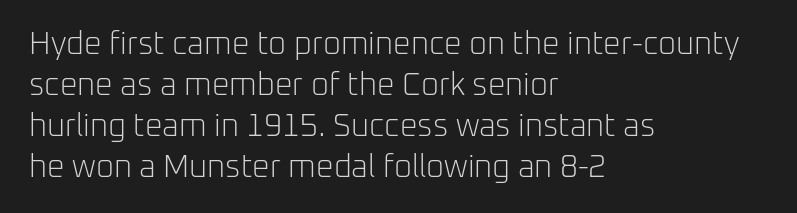
Q: Is the text bold? A: No.
Q: Is the text italic (slanted)? A: No, it is upright.
Q: Is the typeface a serif or a sans-serif typeface? A: Sans-serif.
Q: Is the text underlined? A: No.
Q: How is the paragraph aligned? A: Left-aligned.
Q: Is the spacing between letters normal or unusually wide? A: Normal.
Q: Is the spacing between lines tight, normal or loose? A: Normal.
Q: Width (condensed, normal, or wide)? A: Normal.
Q: Stroke contrast? A: Low.
Q: x-height? A: Medium.
Q: Monospaced? A: No.
